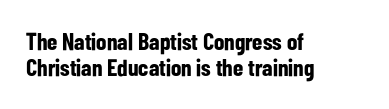
Q: Is the text bold? A: Yes.
Q: Is the text italic (slanted)? A: No, it is upright.
Q: Is the text underlined? A: No.
Q: How is the paragraph aligned? A: Left-aligned.
Q: Is the spacing between letters normal or unusually wide? A: Normal.
Q: Is the spacing between lines tight, normal or loose? A: Tight.
